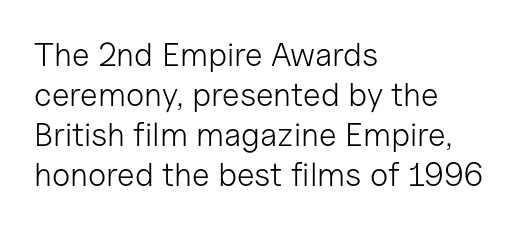
Q: Is the text bold? A: No.
Q: Is the text italic (slanted)? A: No, it is upright.
Q: Is the typeface a serif or a sans-serif typeface? A: Sans-serif.
Q: Is the text underlined? A: No.
Q: How is the paragraph aligned? A: Left-aligned.
Q: Is the spacing between letters normal or unusually wide? A: Normal.
Q: Width (condensed, normal, or wide)? A: Normal.
Q: Stroke contrast? A: Low.
Q: x-height? A: Medium.
Q: Monospaced? A: No.
